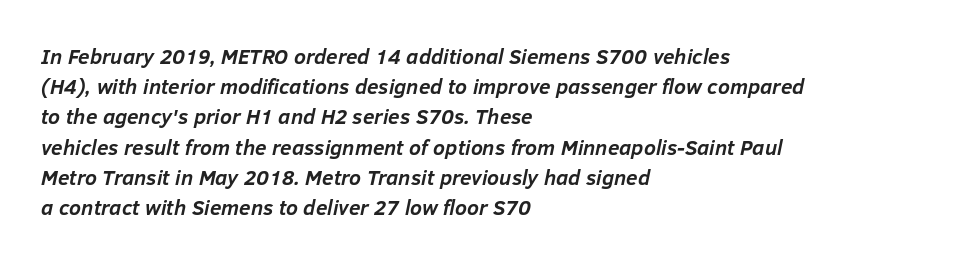
There's an unmistakable incline to the writing here. Summary of weight: heavy, a full bold. Evenly set lines give the paragraph a standard silhouette. All the whitespace from short lines collects on the right.
